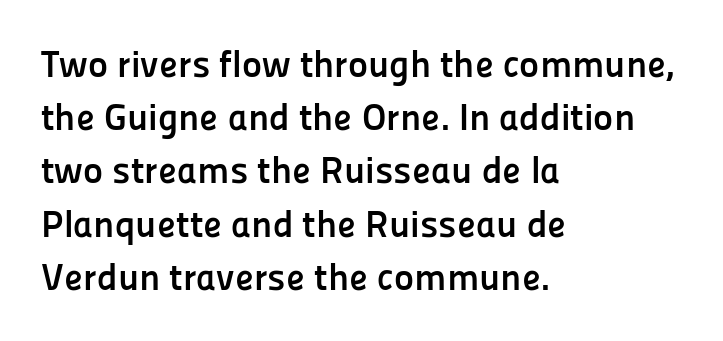
{"serif": "no", "italic": "no", "bold": "yes", "weight": "semibold", "width": "normal", "stroke_contrast": "low", "x_height": "medium", "monospaced": "no", "underline": "no", "align": "left", "line_spacing": "normal", "line_spacing_ratio": 1.4, "letter_spacing": "normal", "letter_spacing_em": 0.0, "glyph_px": 38}
